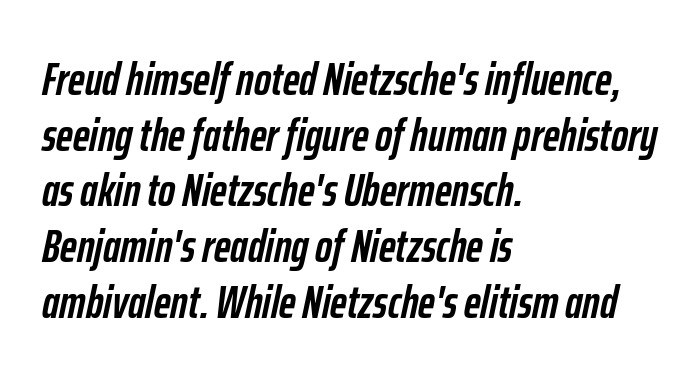
Short note: letters normally spaced. The zone under the glyphs is completely vacant. Typesetter's note: full bold, strokes at maximum text heaviness. The typography opts for an oblique posture over an upright one. Each letter keeps its own natural width here, so spacing adapts to shape.
